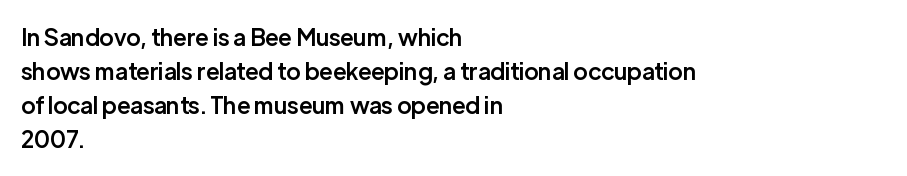
The image shows 23 px text type, upright; set left-aligned, normal line spacing (1.48x), normal letter spacing, not underlined.
